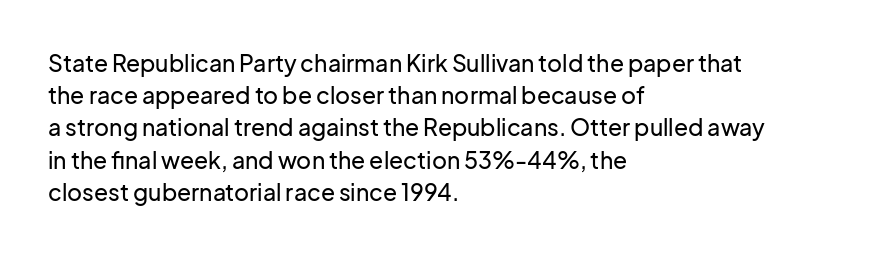
The image shows 23 px text type, upright; set left-aligned, normal line spacing (1.4x), normal letter spacing, not underlined.
